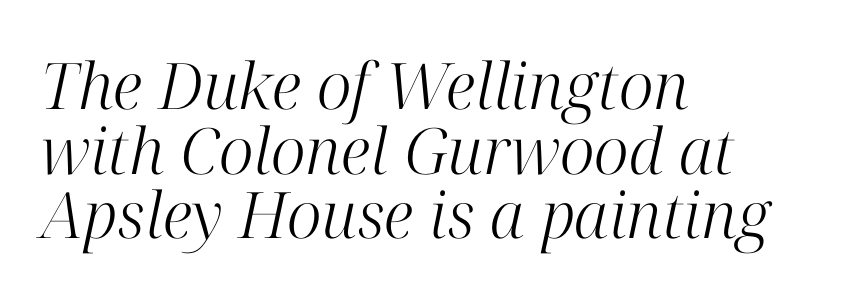
The image shows 64 px light serif type, italic (leaning right); set left-aligned, tight line spacing (1.01x), normal letter spacing, not underlined; high stroke contrast and a medium x-height.
